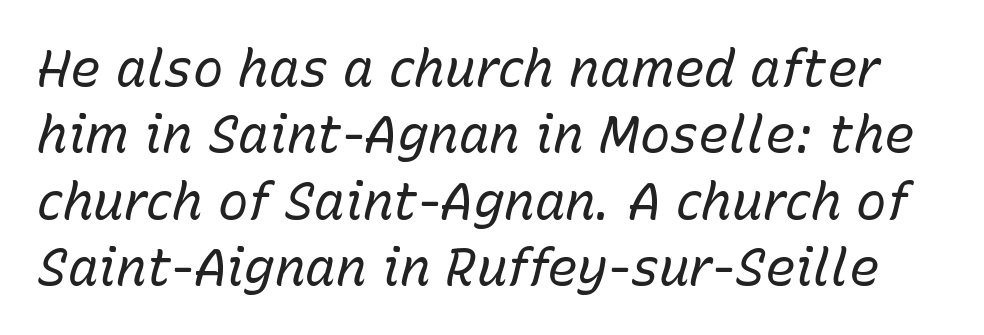
The image shows 51 px regular-weight type, italic (leaning right); set normal line spacing (1.3x), normal letter spacing, not underlined; low stroke contrast and a medium x-height.
